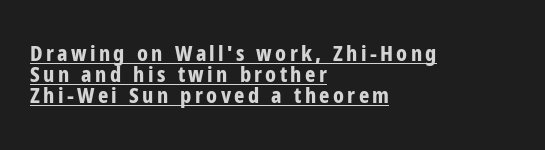
Q: Is the text bold? A: Yes.
Q: Is the text italic (slanted)? A: No, it is upright.
Q: Is the text underlined? A: Yes.
Q: How is the paragraph aligned? A: Left-aligned.
Q: Is the spacing between lines tight, normal or loose? A: Tight.
